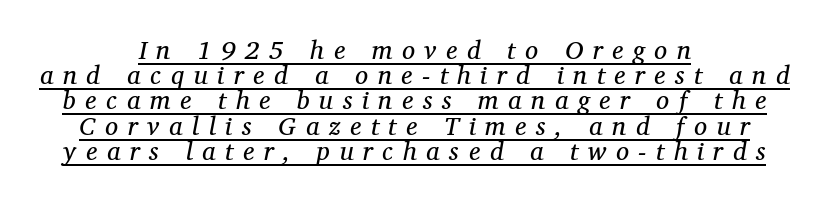
{"italic": "yes", "lean": "right", "slant_degrees": 12, "bold": "no", "underline": "yes", "align": "center", "line_spacing": "tight", "line_spacing_ratio": 0.97, "letter_spacing": "wide", "letter_spacing_em": 0.37, "glyph_px": 26}
